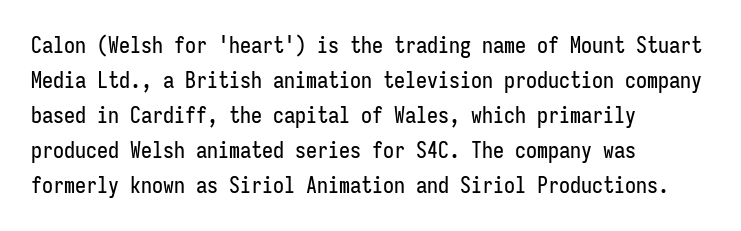
The image shows 22 px text type, upright; set left-aligned, normal line spacing (1.59x), normal letter spacing, not underlined.
